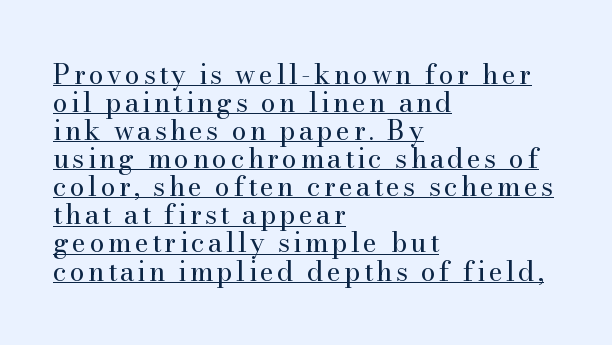
Q: Is the text bold? A: No.
Q: Is the text italic (slanted)? A: No, it is upright.
Q: Is the text underlined? A: Yes.
Q: How is the paragraph aligned? A: Left-aligned.
Q: Is the spacing between lines tight, normal or loose? A: Tight.
